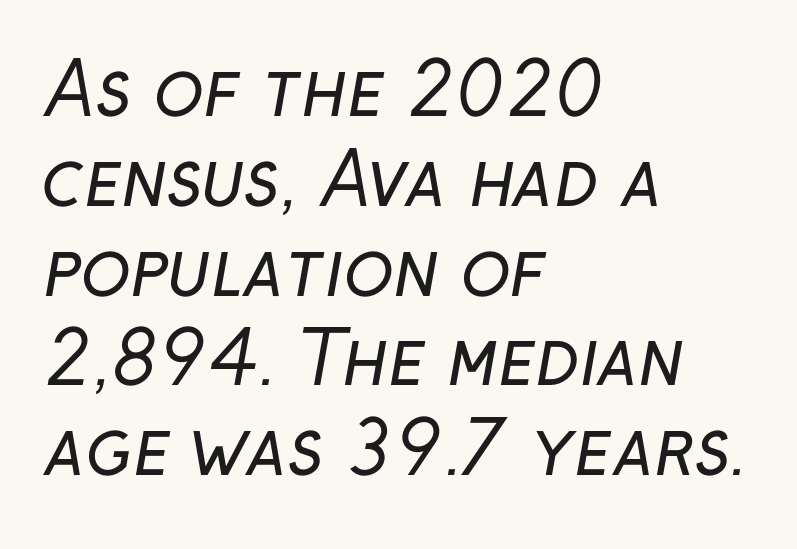
Q: Is the text bold? A: No.
Q: Is the typeface a serif or a sans-serif typeface? A: Sans-serif.
Q: Is the text underlined? A: No.
Q: How is the paragraph aligned? A: Left-aligned.
Q: Is the spacing between letters normal or unusually wide? A: Normal.
Q: Width (condensed, normal, or wide)? A: Normal.
Q: Stroke contrast? A: Low.
Q: x-height? A: Medium.
Q: Monospaced? A: No.
